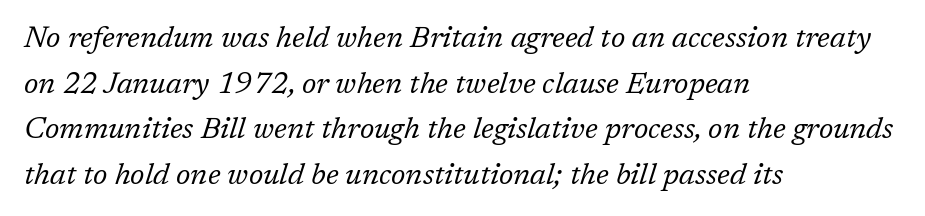
Horizontal alignment here is leftward, the default for most running prose. Weight: regular or lighter. Each letter keeps its own natural width here, so spacing adapts to shape. The designer went with a serif here, giving each stem small feet.
